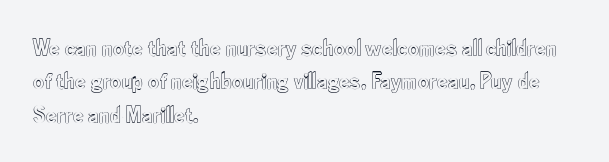
Style check: upright. Bare-footed words on every line. The passage shown has conventional tracking throughout. If you measured baseline to baseline, you'd find a middling distance. A student would call this left alignment; a typographer would say flush left, rag right.
